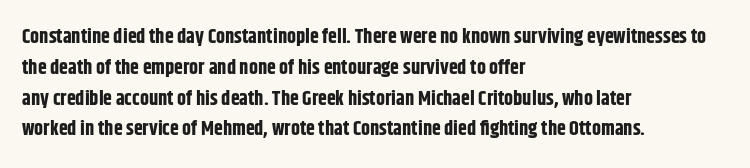
The image shows 20 px bold type, upright; set left-aligned, normal line spacing (1.54x), normal letter spacing, not underlined.
